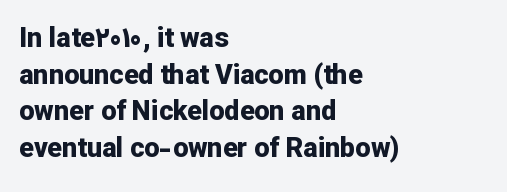
{"italic": "no", "bold": "yes", "underline": "no", "align": "left", "line_spacing": "normal", "line_spacing_ratio": 1.36, "letter_spacing": "normal", "letter_spacing_em": 0.0, "glyph_px": 27}
